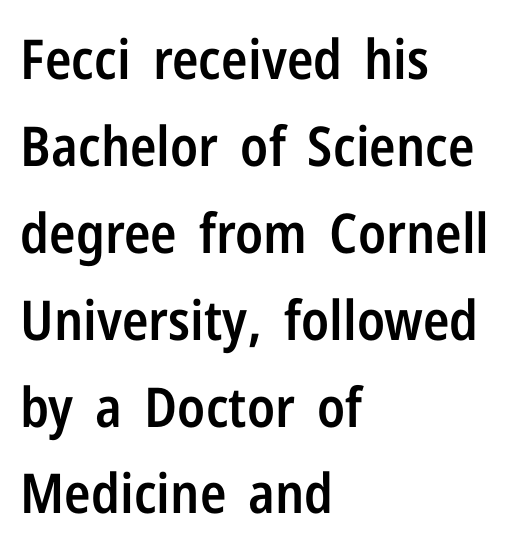
The image shows 55 px semibold, condensed sans-serif type, upright; set left-aligned, normal line spacing (1.58x), normal letter spacing, not underlined; low stroke contrast and a medium x-height.
